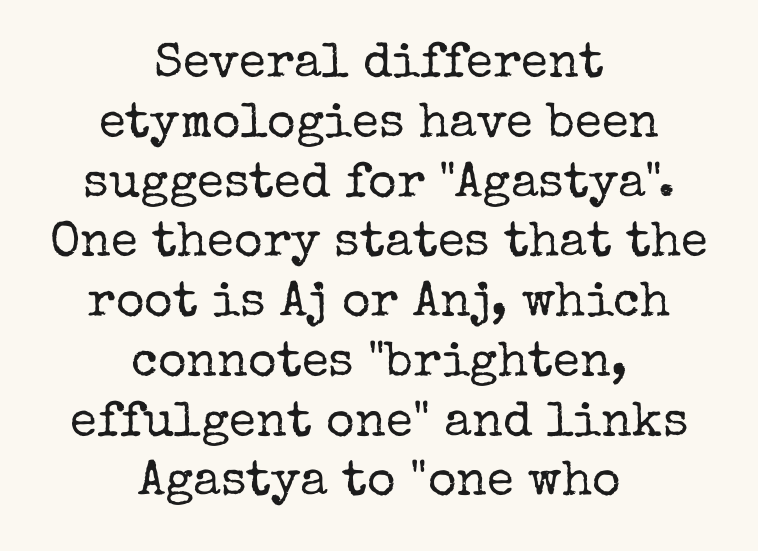
The image shows 49 px regular-weight serif type, upright; set centered, line spacing 1.22x, normal letter spacing, not underlined; low stroke contrast and a medium x-height.
